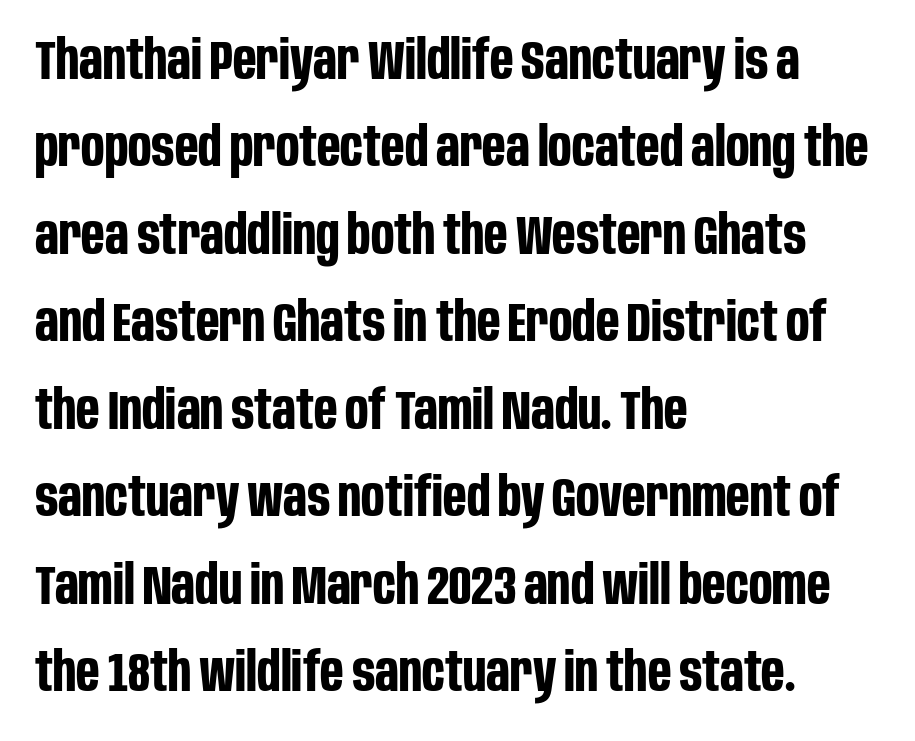
{"serif": "no", "italic": "no", "bold": "yes", "weight": "bold", "width": "condensed", "stroke_contrast": "low", "x_height": "large", "monospaced": "no", "underline": "no", "align": "left", "line_spacing": "normal", "line_spacing_ratio": 1.59, "letter_spacing": "normal", "letter_spacing_em": 0.0, "glyph_px": 55}
